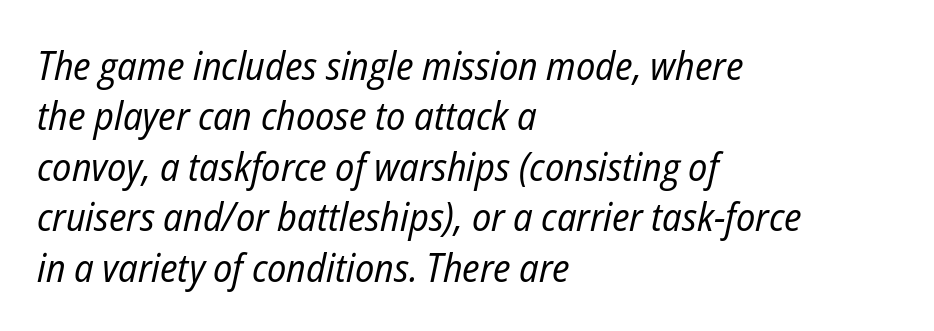
The image shows 40 px regular-weight, condensed type, italic (leaning right); set left-aligned, normal line spacing (1.26x), normal letter spacing, not underlined; low stroke contrast and a medium x-height.
